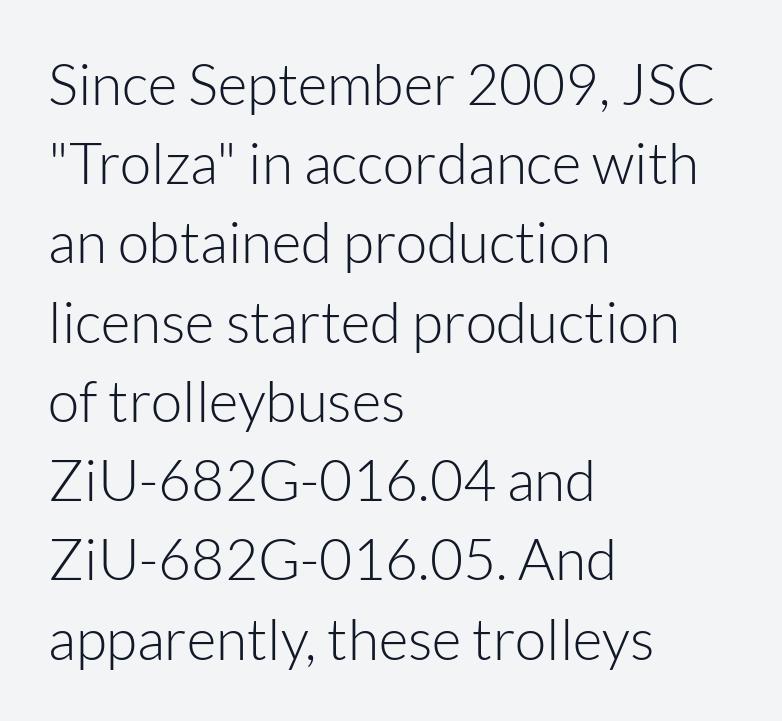
{"serif": "no", "italic": "no", "bold": "no", "weight": "light", "width": "normal", "stroke_contrast": "low", "x_height": "medium", "monospaced": "no", "underline": "no", "align": "left", "line_spacing": "normal", "line_spacing_ratio": 1.39, "letter_spacing": "normal", "letter_spacing_em": 0.0, "glyph_px": 57}
